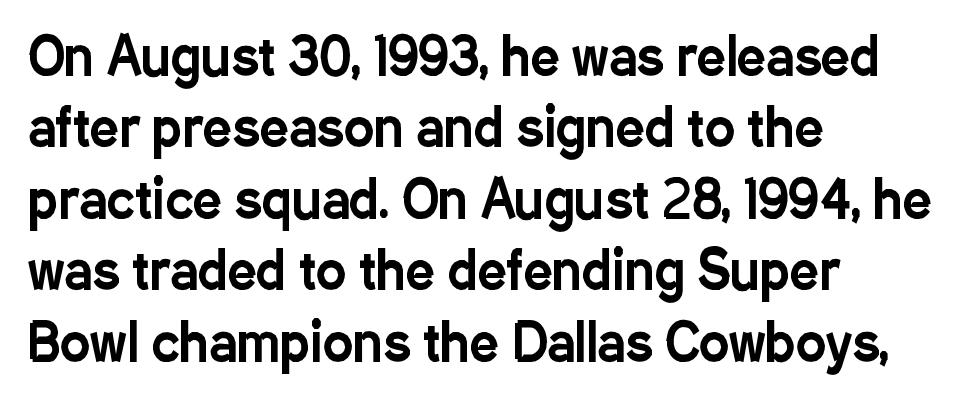
Note the varied advance widths — an 'i' is clearly narrower than an 'm'. Line beginnings align vertically; line endings do not. Lines of text with bare space underneath. The vertical gap from one line to the next is medium. These lines keep a tight, regular rhythm from letter to letter. Font category for this specimen: sans-serif.
